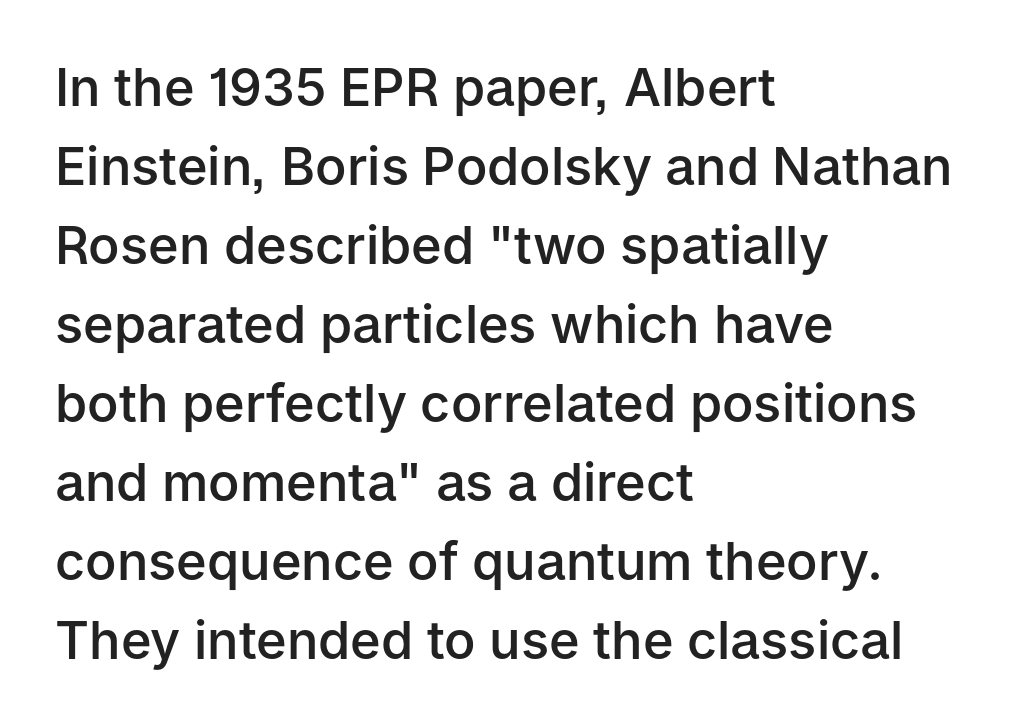
{"serif": "no", "italic": "no", "bold": "semi", "weight": "semibold", "width": "normal", "stroke_contrast": "low", "x_height": "medium", "monospaced": "no", "underline": "no", "align": "left", "line_spacing": "normal", "line_spacing_ratio": 1.52, "letter_spacing": "normal", "letter_spacing_em": 0.0, "glyph_px": 52}
